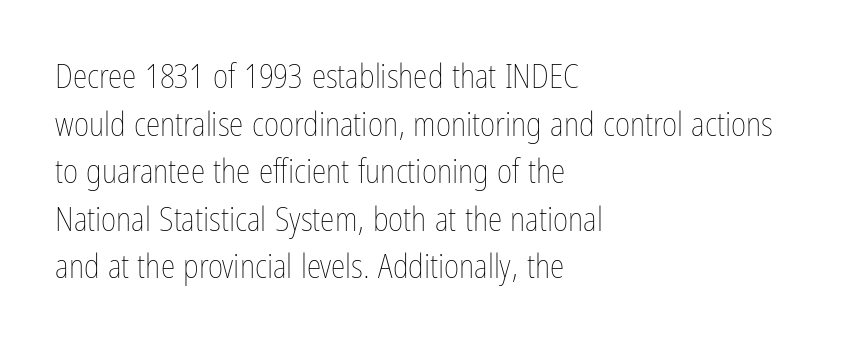
The image shows 33 px thin, condensed type, upright; set left-aligned, normal line spacing (1.44x), normal letter spacing, not underlined; low stroke contrast and a medium x-height.
